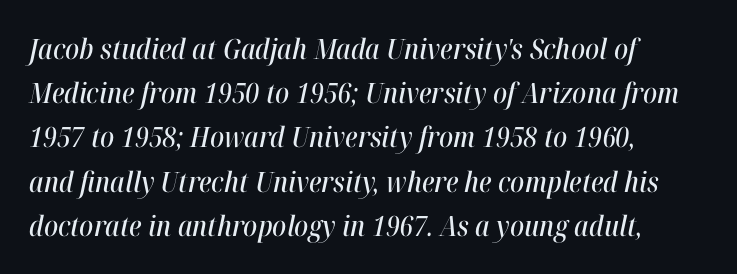
The letters advance in unequal steps, a hallmark of proportional type. Alignment: flush left. Caption: standard tracking, unaltered. Students, observe: this is what conventionally led text looks like. In terms of posture, this sample is oblique. Words float on clear page, feet unadorned.
